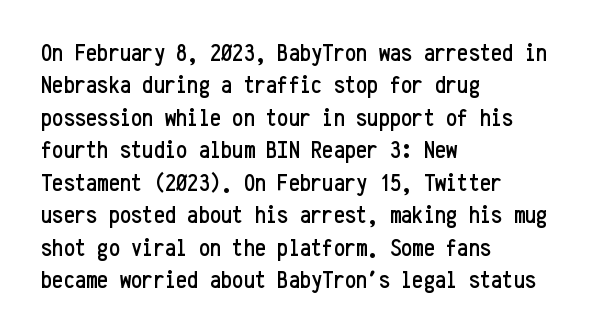
Q: Is the text italic (slanted)? A: No, it is upright.
Q: Is the text underlined? A: No.
Q: How is the paragraph aligned? A: Left-aligned.
Q: Is the spacing between letters normal or unusually wide? A: Normal.
Q: Is the spacing between lines tight, normal or loose? A: Normal.
